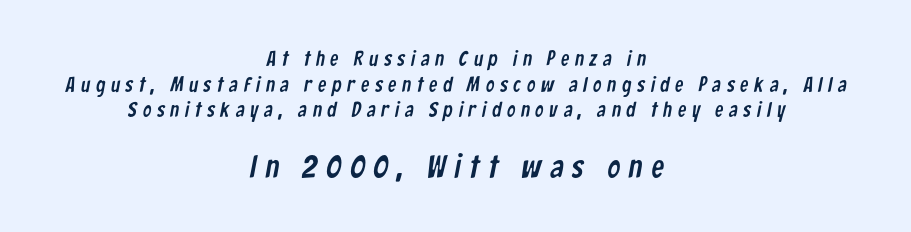
{"serif": "no", "width": "condensed", "stroke_contrast": "low", "x_height": "medium", "monospaced": "no", "underline": "no", "align": "center", "line_spacing_ratio": 1.22, "letter_spacing": "wide", "letter_spacing_em": 0.27, "larger_block": "second", "size_ratio": 1.52, "glyph_px": 32}
